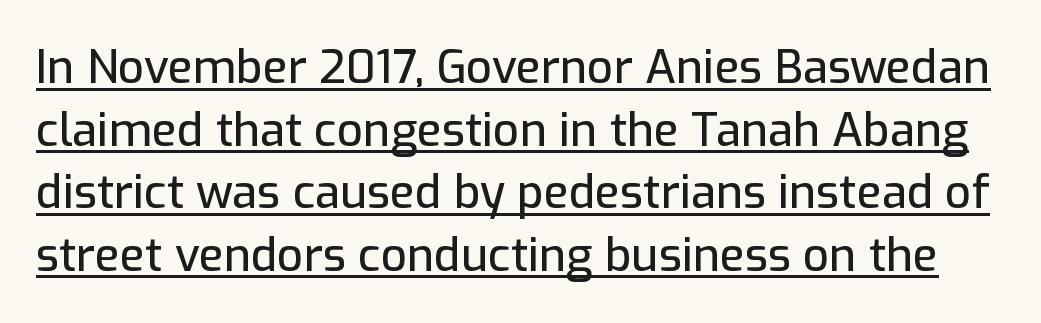
The image shows 46 px sans-serif type, upright; set normal line spacing (1.36x), normal letter spacing, underlined; low stroke contrast and a medium x-height.
